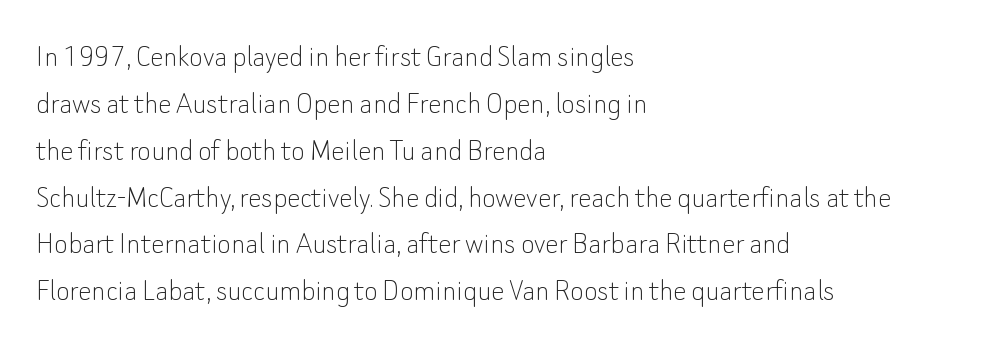
The image shows 33 px thin sans-serif type, upright; set left-aligned, normal line spacing (1.42x), normal letter spacing, not underlined; low stroke contrast and a small x-height.
